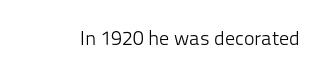
The image shows 20 px text type, upright; set normal letter spacing, not underlined.
